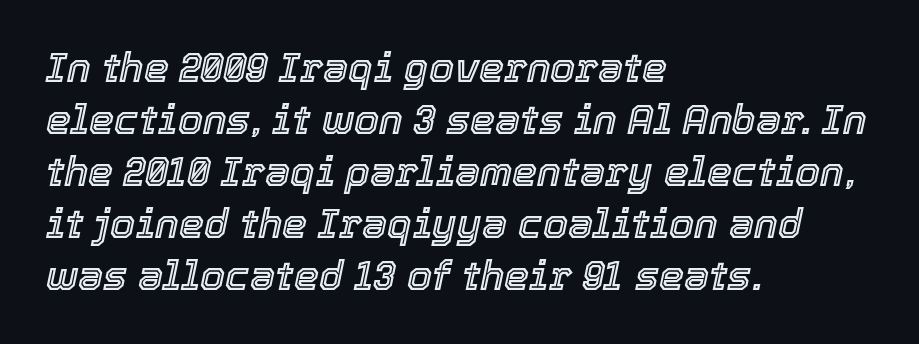
{"italic": "yes", "lean": "right", "slant_degrees": 12, "width": "normal", "x_height": "medium", "monospaced": "no", "underline": "no", "align": "left", "line_spacing": "normal", "line_spacing_ratio": 1.3, "letter_spacing": "normal", "letter_spacing_em": 0.0, "glyph_px": 40}
